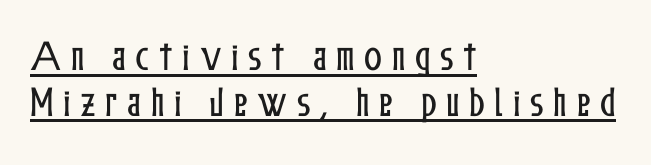
{"italic": "no", "width": "condensed", "stroke_contrast": "low", "x_height": "medium", "monospaced": "no", "underline": "yes", "align": "left", "line_spacing": "normal", "line_spacing_ratio": 1.38, "letter_spacing": "wide", "letter_spacing_em": 0.29, "glyph_px": 33}
